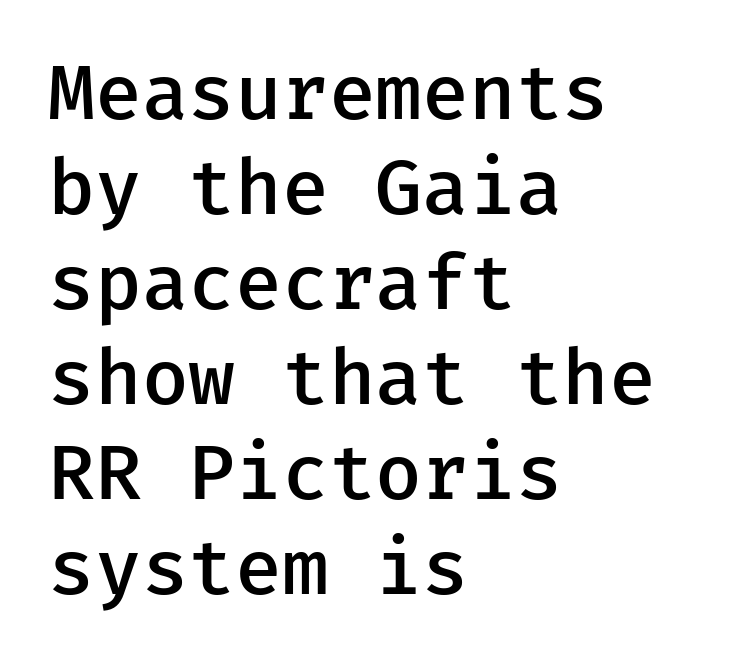
Q: Is the text bold? A: Semi-bold.
Q: Is the text italic (slanted)? A: No, it is upright.
Q: Is the typeface a serif or a sans-serif typeface? A: Sans-serif.
Q: Is the text underlined? A: No.
Q: How is the paragraph aligned? A: Left-aligned.
Q: Is the spacing between letters normal or unusually wide? A: Normal.
Q: Is the spacing between lines tight, normal or loose? A: Normal.
Q: Width (condensed, normal, or wide)? A: Normal.
Q: Stroke contrast? A: Low.
Q: x-height? A: Medium.
Q: Monospaced? A: Yes.
